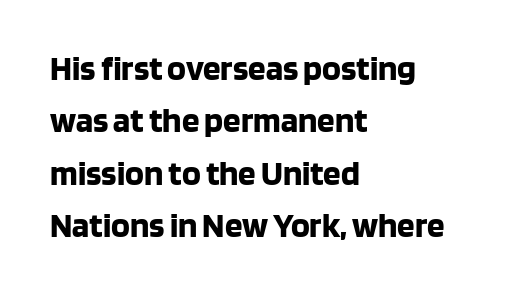
The image shows 35 px bold sans-serif type, upright; set left-aligned, normal line spacing (1.5x), normal letter spacing, not underlined; low stroke contrast and a large x-height.
